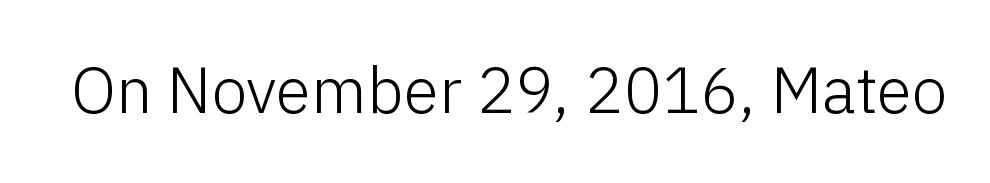
The image shows 64 px light sans-serif type, upright; set normal letter spacing, not underlined; low stroke contrast and a medium x-height.
